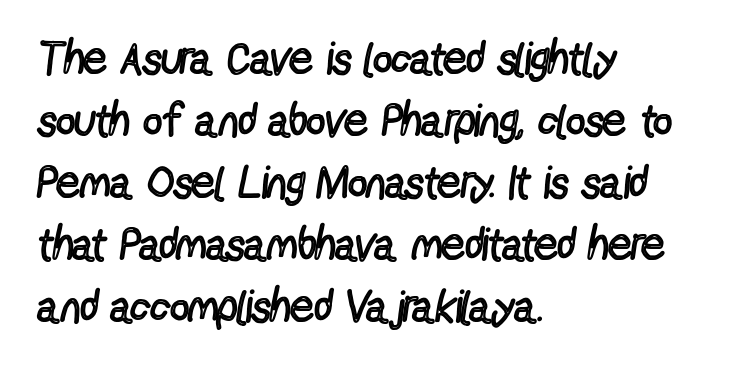
Q: Is the text bold? A: No.
Q: Is the typeface a serif or a sans-serif typeface? A: Sans-serif.
Q: Is the text underlined? A: No.
Q: How is the paragraph aligned? A: Left-aligned.
Q: Is the spacing between letters normal or unusually wide? A: Normal.
Q: Is the spacing between lines tight, normal or loose? A: Normal.
Q: Width (condensed, normal, or wide)? A: Condensed.
Q: x-height? A: Medium.
Q: Monospaced? A: No.
